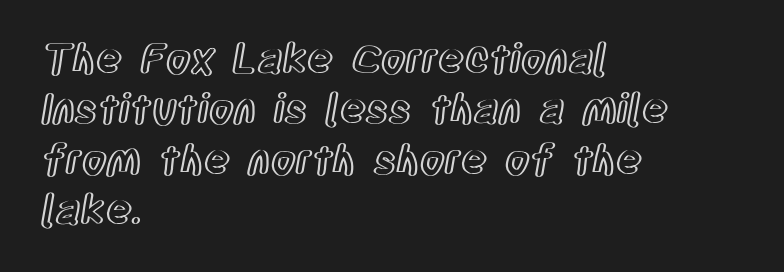
{"width": "condensed", "x_height": "large", "monospaced": "no", "underline": "no", "align": "left", "line_spacing": "normal", "line_spacing_ratio": 1.26, "letter_spacing": "normal", "letter_spacing_em": 0.0, "glyph_px": 40}
